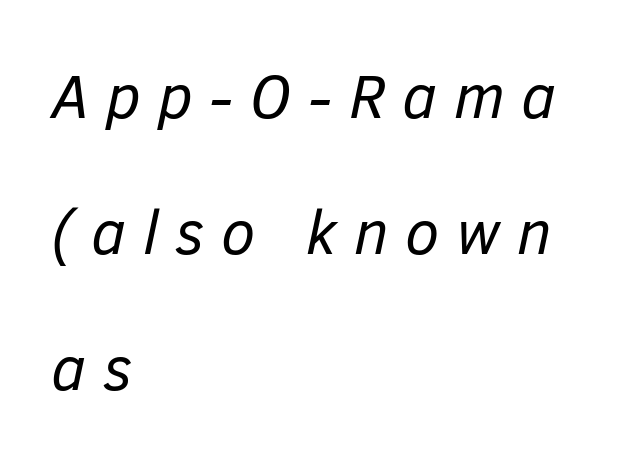
{"italic": "yes", "lean": "right", "slant_degrees": 12, "bold": "no", "weight": "regular", "width": "normal", "stroke_contrast": "low", "x_height": "medium", "monospaced": "no", "underline": "no", "align": "left", "line_spacing": "loose", "line_spacing_ratio": 2.19, "letter_spacing": "wide", "letter_spacing_em": 0.27, "glyph_px": 62}
